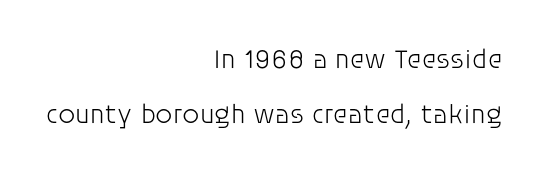
The image shows 27 px text type, upright; set right-aligned, loose line spacing (2.02x), normal letter spacing, not underlined.
